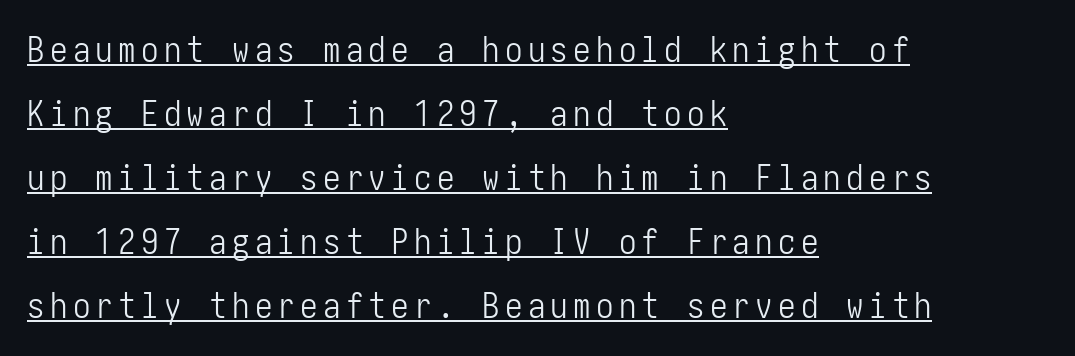
Q: Is the text bold? A: No.
Q: Is the text italic (slanted)? A: No, it is upright.
Q: Is the typeface a serif or a sans-serif typeface? A: Sans-serif.
Q: Is the text underlined? A: Yes.
Q: How is the paragraph aligned? A: Left-aligned.
Q: Width (condensed, normal, or wide)? A: Condensed.
Q: Stroke contrast? A: Low.
Q: x-height? A: Medium.
